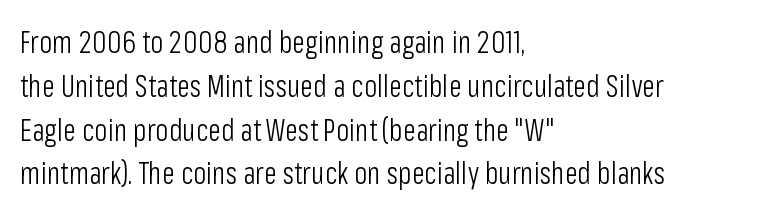
Q: Is the text bold? A: No.
Q: Is the text italic (slanted)? A: No, it is upright.
Q: Is the typeface a serif or a sans-serif typeface? A: Sans-serif.
Q: Is the text underlined? A: No.
Q: How is the paragraph aligned? A: Left-aligned.
Q: Is the spacing between letters normal or unusually wide? A: Normal.
Q: Is the spacing between lines tight, normal or loose? A: Normal.
Q: Width (condensed, normal, or wide)? A: Condensed.
Q: Stroke contrast? A: Low.
Q: x-height? A: Medium.
Q: Monospaced? A: No.
